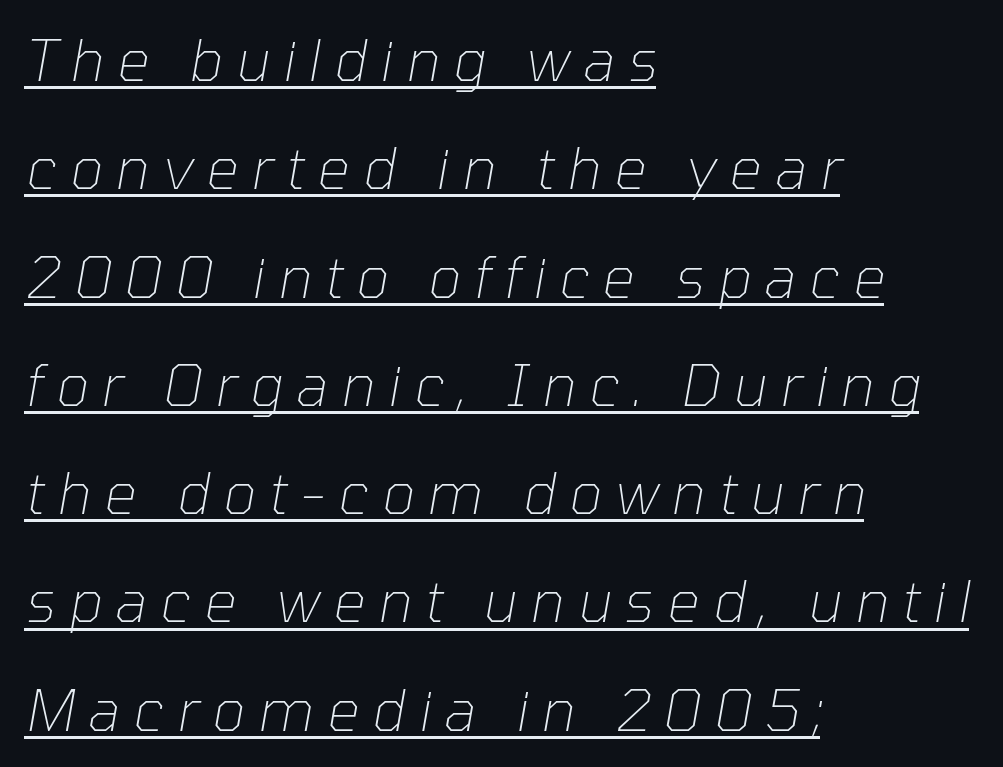
Emphasis-style slanted type is in use. The face used here is proportionally spaced, like ordinary book or web type. The rendering anchors every line to the left-hand side. Letter spacing: wide.
